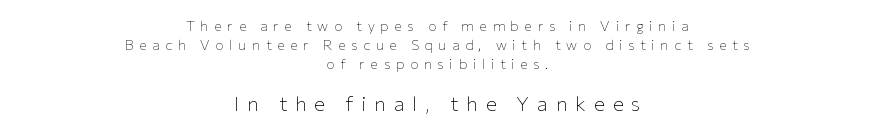
The image shows 20 px text type, upright; set centered, normal line spacing (1.37x), unusually wide letter spacing (+0.41 em), not underlined; the second (bottom) block is 1.43x larger.
